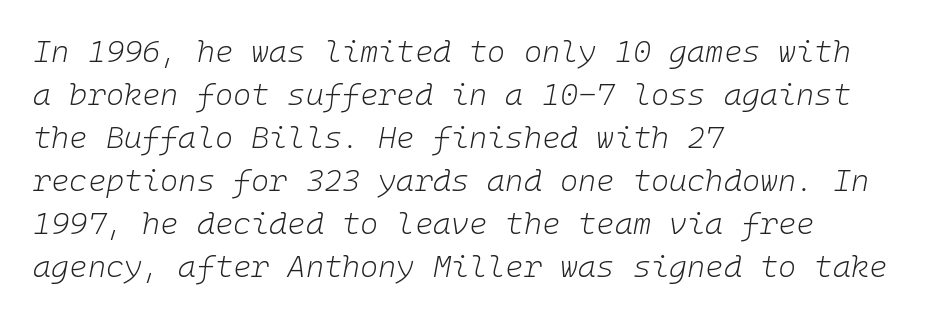
Bare-footed words on every line. A normal amount of white space separates one row of letters from the next. Reading down the block, your eye returns to a fixed left position each line. Notice how the stems are inclined rather than vertical — that's the hallmark of italics. Nobody touched the tracking dial on this one. Vertical stems look standard width or narrower in stroke.
